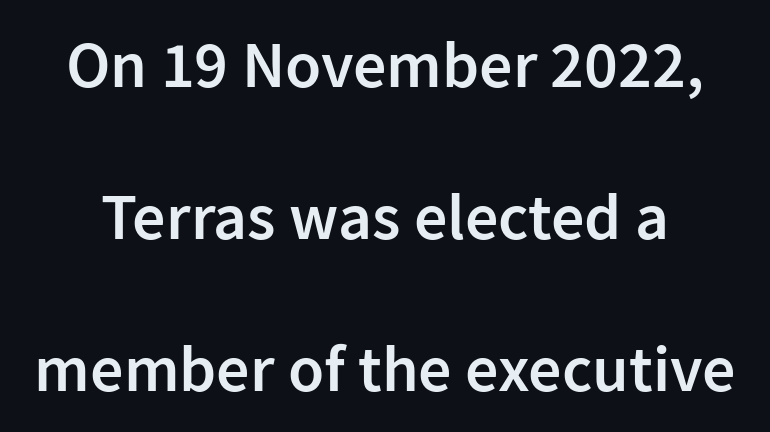
{"serif": "no", "italic": "no", "bold": "semi", "weight": "semibold", "width": "normal", "stroke_contrast": "low", "x_height": "medium", "monospaced": "no", "underline": "no", "line_spacing": "loose", "line_spacing_ratio": 2.3, "letter_spacing": "normal", "letter_spacing_em": 0.0, "glyph_px": 66}
